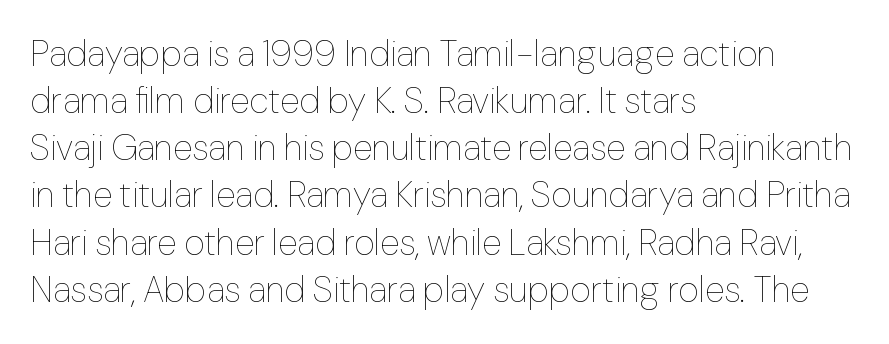
Looks like regular typesetting: each glyph gets only the width it needs. Line beginnings align vertically; line endings do not. Underline: absent. The horizontal fit of the characters is conventional and even. The typeface has the unassuming heft of standard copy or less. Posture: vertical.
